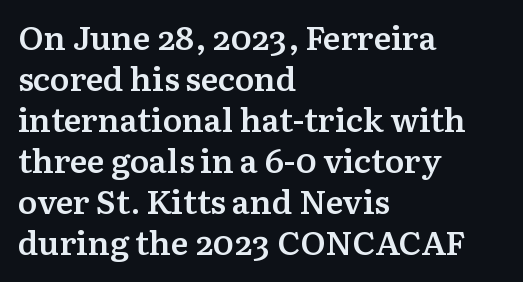
Rule under the text: the space is simply empty. The letters stand upright; this is a roman face. The rendering shows small feet on the letterforms — a serif design. Default kerning and tracking; the words read as compact shapes. The rendering anchors every line to the left-hand side.
